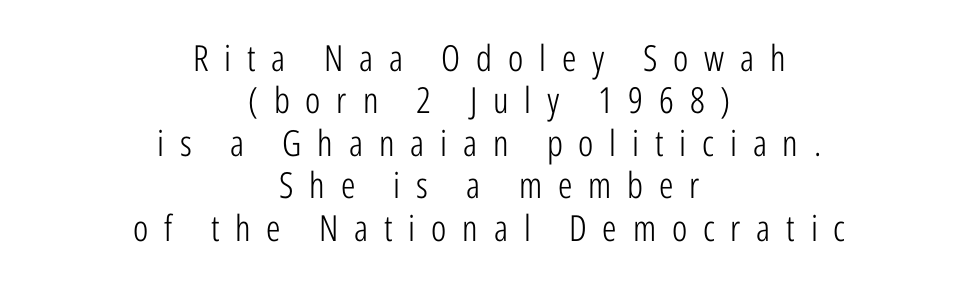
Note the varied advance widths — an 'i' is clearly narrower than an 'm'. Plain, unruled lines of type. The compositor balanced each line on the midline. Regarding serifs, this sample does without them. No letter is thick-stroked: the sample isn't bold. Substantial extra tracking has been applied to these lines.
